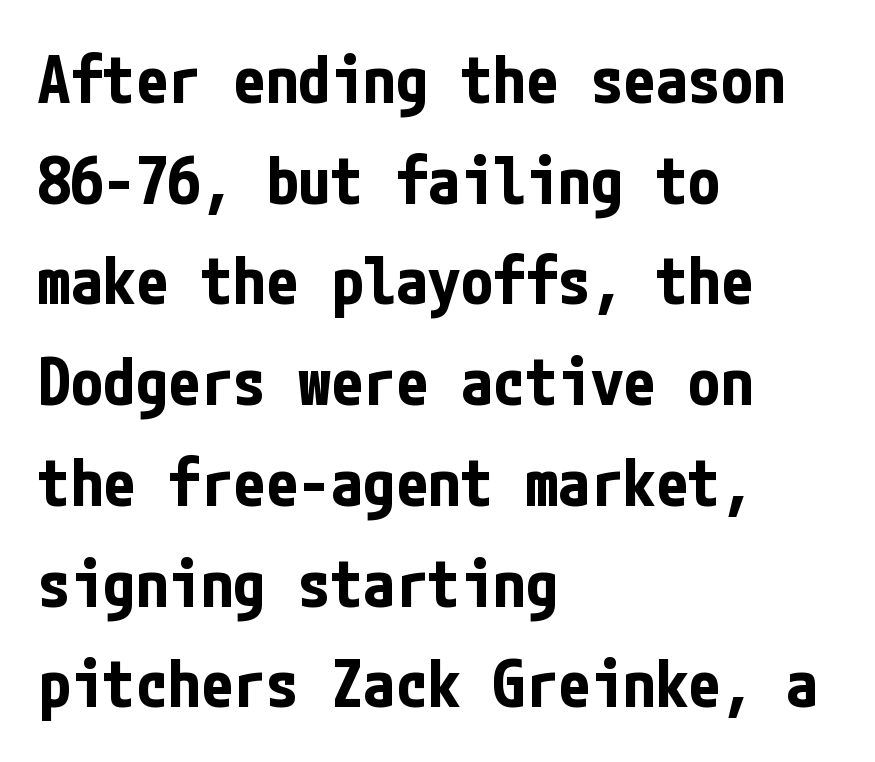
{"serif": "no", "italic": "no", "bold": "yes", "weight": "bold", "width": "condensed", "stroke_contrast": "low", "x_height": "medium", "underline": "no", "align": "left", "line_spacing": "normal", "line_spacing_ratio": 1.55, "letter_spacing": "normal", "letter_spacing_em": 0.0, "glyph_px": 65}
